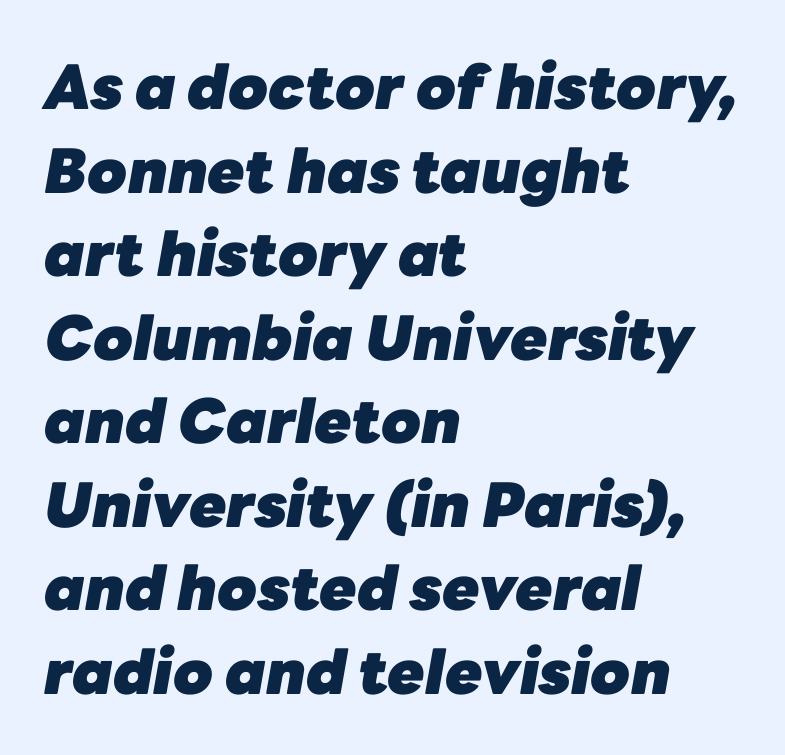
The image shows 61 px heavy type, italic (leaning right); set left-aligned, normal line spacing (1.37x), normal letter spacing, not underlined; low stroke contrast and a medium x-height.
